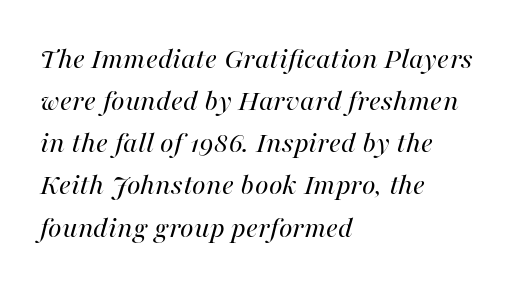
There is no visible air inserted between adjacent glyphs. The axis of the letterforms is tilted away from vertical. The compositor pushed each line to the left boundary. Here the designer chose a conventional face with non-uniform glyph widths. Stroke thickness stays within the range of a standard reading face or lighter. No word sits above an underline.
